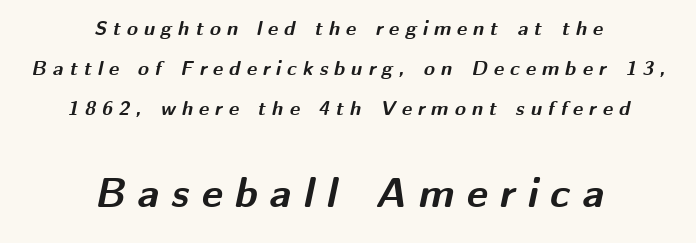
The image shows 41 px bold type, italic (leaning right); set centered, loose line spacing (1.99x), unusually wide letter spacing (+0.3 em), not underlined; the second (bottom) block is 2.05x larger; medium stroke contrast and a medium x-height.
